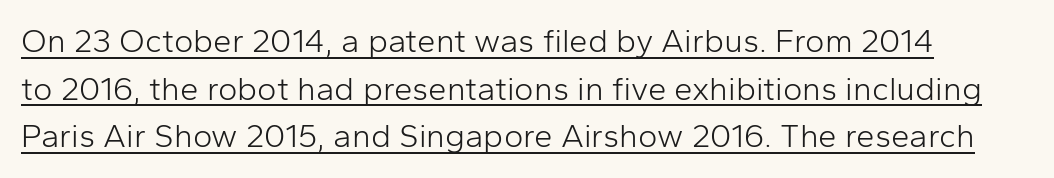
{"serif": "no", "italic": "no", "bold": "no", "weight": "light", "width": "normal", "stroke_contrast": "low", "x_height": "medium", "monospaced": "no", "underline": "yes", "line_spacing": "normal", "line_spacing_ratio": 1.44, "letter_spacing": "normal", "letter_spacing_em": 0.0, "glyph_px": 33}
